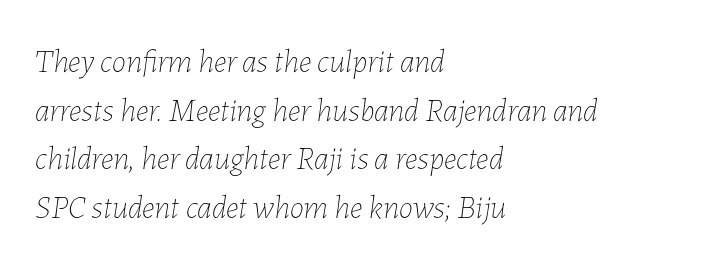
The axis of the letterforms is tilted away from vertical. The gap between lines stays unmarked. Varying glyph widths throughout — classic text-font behaviour. The weight tops out at a normal text grade. The paragraph shown leans on its left margin.
